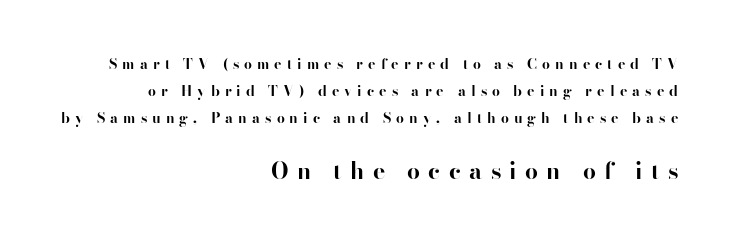
Q: Is the text bold? A: Yes.
Q: Is the text italic (slanted)? A: No, it is upright.
Q: Is the text underlined? A: No.
Q: How is the paragraph aligned? A: Right-aligned.
Q: Is the spacing between letters normal or unusually wide? A: Unusually wide.
Q: Is the spacing between lines tight, normal or loose? A: Loose.
Q: Which block of text is set in a larger size, the first (top) or the second (bottom)? A: The second (bottom) one.
